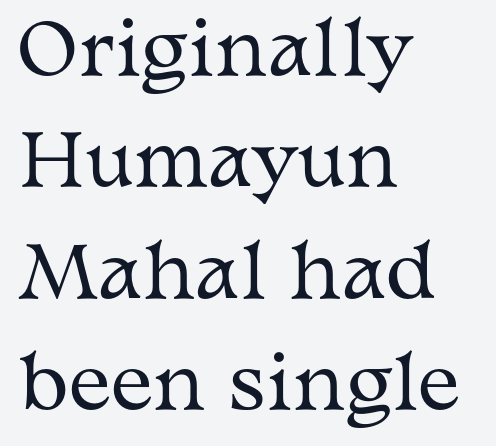
{"serif": "yes", "italic": "no", "bold": "no", "weight": "regular", "width": "wide", "stroke_contrast": "medium", "x_height": "medium", "monospaced": "no", "underline": "no", "align": "left", "line_spacing": "normal", "line_spacing_ratio": 1.57, "letter_spacing": "normal", "letter_spacing_em": 0.0, "glyph_px": 71}
